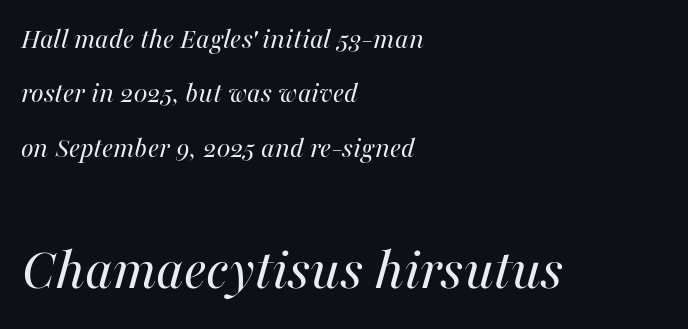
The lower block of text is set noticeably larger than the block above it. The letters are slanted; this is an italic face. Tracking here is standard; glyphs follow each other at the usual distance. The passage is arranged the way most books set body copy — flush left. The rendering uses natural spacing where letterforms have individual widths.
